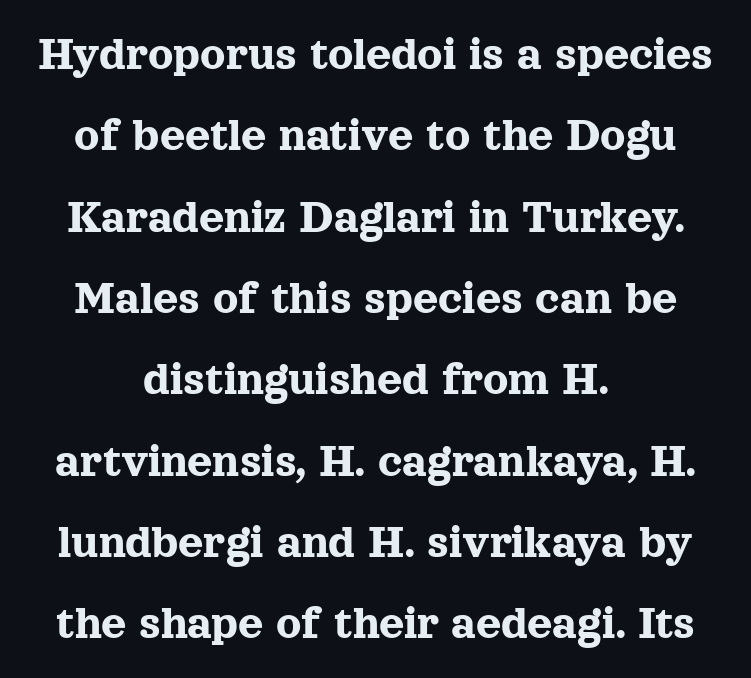
{"serif": "yes", "italic": "no", "width": "normal", "x_height": "medium", "monospaced": "no", "underline": "no", "align": "center", "line_spacing": "normal", "line_spacing_ratio": 1.66, "letter_spacing": "normal", "letter_spacing_em": 0.0, "glyph_px": 49}
